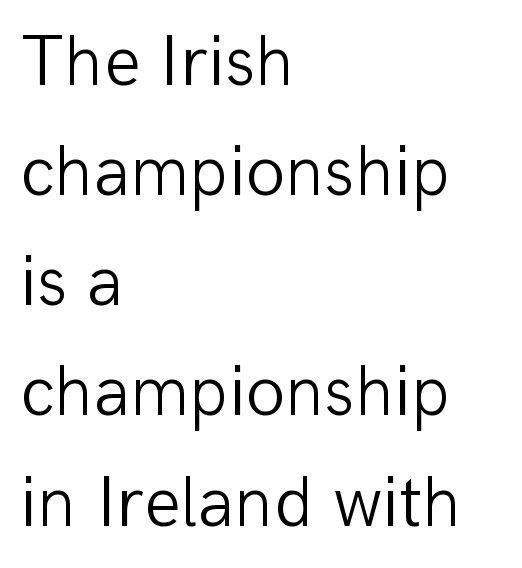
{"serif": "no", "italic": "no", "bold": "no", "weight": "light", "width": "normal", "stroke_contrast": "low", "x_height": "medium", "monospaced": "no", "underline": "no", "align": "left", "line_spacing": "normal", "line_spacing_ratio": 1.53, "letter_spacing": "normal", "letter_spacing_em": 0.0, "glyph_px": 72}
